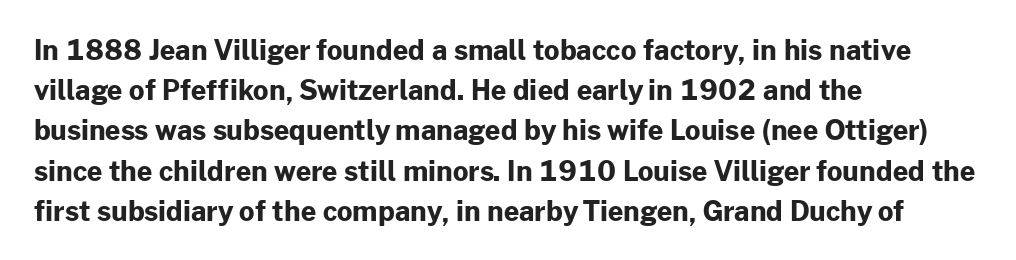
{"italic": "no", "bold": "yes", "underline": "no", "align": "left", "line_spacing": "normal", "line_spacing_ratio": 1.49, "letter_spacing": "normal", "letter_spacing_em": 0.0, "glyph_px": 27}
